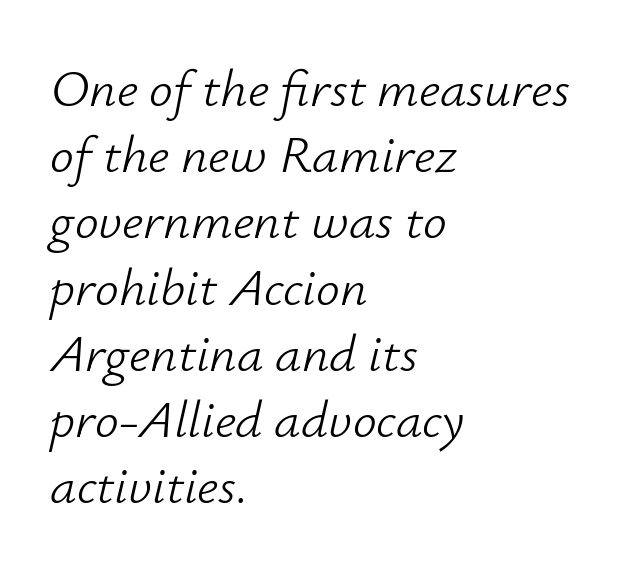
Q: Is the text bold? A: No.
Q: Is the text italic (slanted)? A: Yes, it leans right by about 12 degrees.
Q: Is the text underlined? A: No.
Q: How is the paragraph aligned? A: Left-aligned.
Q: Is the spacing between letters normal or unusually wide? A: Normal.
Q: Is the spacing between lines tight, normal or loose? A: Normal.
Q: Width (condensed, normal, or wide)? A: Normal.
Q: Stroke contrast? A: Low.
Q: x-height? A: Small.
Q: Monospaced? A: No.
